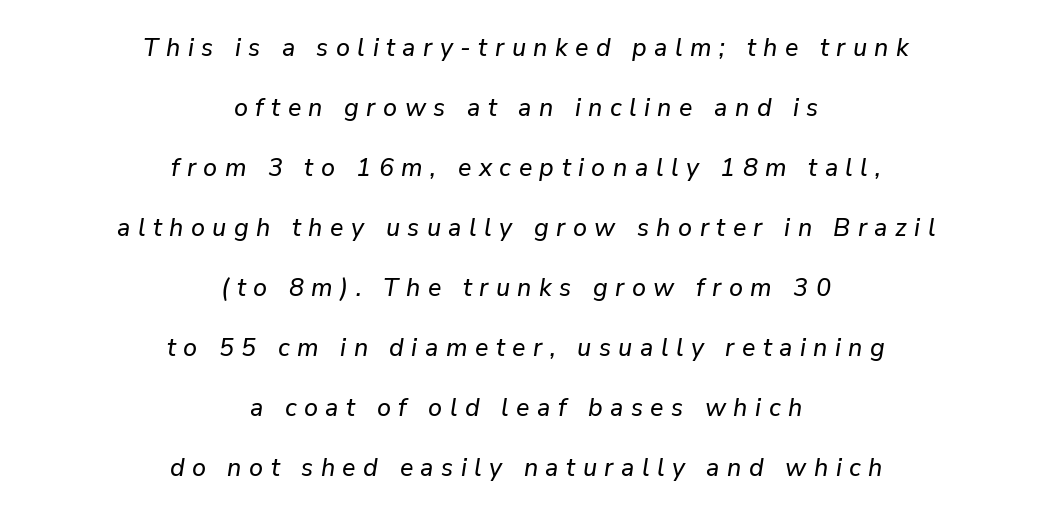
Only glyphs here, with clear space below each row. The rendering inserts visible extra space after every character. Regarding leading, the lines here are spaced well apart. The compositor balanced each line on the midline. Style check: oblique.
